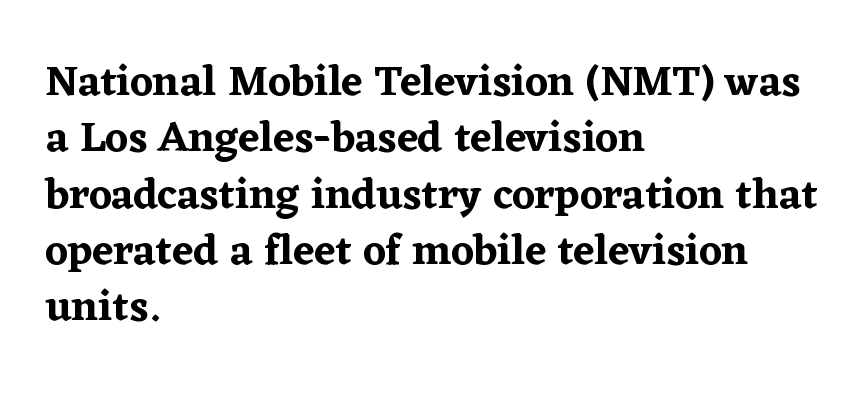
{"serif": "yes", "italic": "no", "width": "normal", "stroke_contrast": "low", "x_height": "medium", "monospaced": "no", "underline": "no", "align": "left", "line_spacing": "normal", "line_spacing_ratio": 1.31, "letter_spacing": "normal", "letter_spacing_em": 0.0, "glyph_px": 43}
